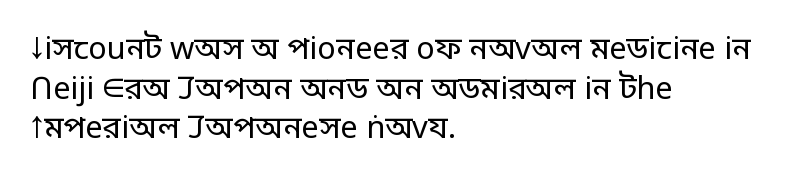
Q: Is the text bold? A: No.
Q: Is the text italic (slanted)? A: No, it is upright.
Q: Is the typeface a serif or a sans-serif typeface? A: Sans-serif.
Q: Is the text underlined? A: No.
Q: How is the paragraph aligned? A: Left-aligned.
Q: Is the spacing between letters normal or unusually wide? A: Normal.
Q: Is the spacing between lines tight, normal or loose? A: Normal.
Q: Width (condensed, normal, or wide)? A: Normal.
Q: Stroke contrast? A: Low.
Q: x-height? A: Large.
Q: Monospaced? A: No.
